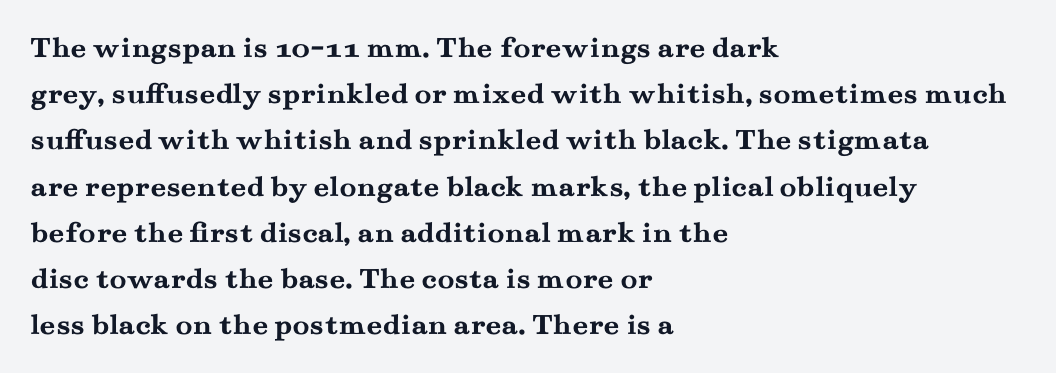
Short and long lines alike share a common starting point at left. The line-height multiplier appears to be the usual default. Clear beneath every line of the passage. Heavy-handed strokes throughout: this text is bold.
